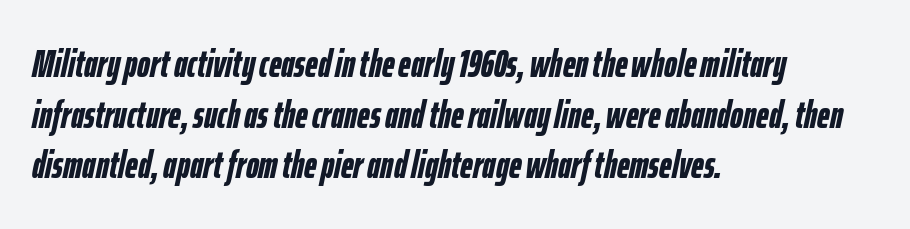
Q: Is the text bold? A: Yes.
Q: Is the text italic (slanted)? A: Yes, it leans right by about 12 degrees.
Q: Is the text underlined? A: No.
Q: How is the paragraph aligned? A: Left-aligned.
Q: Is the spacing between letters normal or unusually wide? A: Normal.
Q: Is the spacing between lines tight, normal or loose? A: Normal.
Q: Width (condensed, normal, or wide)? A: Condensed.
Q: Stroke contrast? A: Low.
Q: x-height? A: Medium.
Q: Monospaced? A: No.
